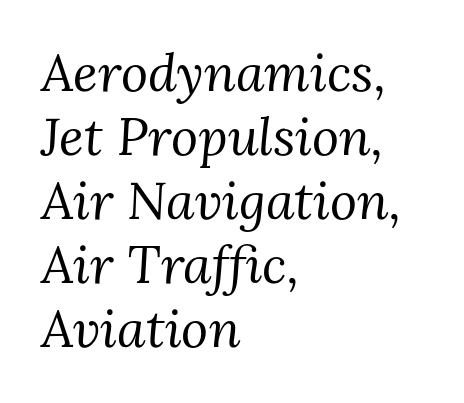
{"serif": "yes", "italic": "yes", "lean": "right", "slant_degrees": 3, "bold": "no", "weight": "regular", "width": "normal", "stroke_contrast": "medium", "x_height": "medium", "monospaced": "no", "underline": "no", "align": "left", "line_spacing_ratio": 1.23, "letter_spacing": "normal", "letter_spacing_em": 0.0, "glyph_px": 52}
